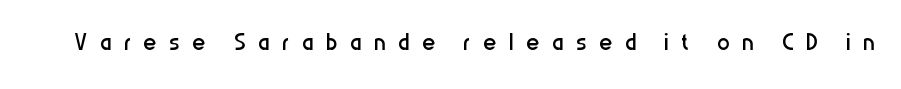
Q: Is the text bold? A: No.
Q: Is the text italic (slanted)? A: No, it is upright.
Q: Is the typeface a serif or a sans-serif typeface? A: Sans-serif.
Q: Is the text underlined? A: No.
Q: Is the spacing between letters normal or unusually wide? A: Unusually wide.
Q: Width (condensed, normal, or wide)? A: Condensed.
Q: Stroke contrast? A: Low.
Q: x-height? A: Medium.
Q: Monospaced? A: No.
